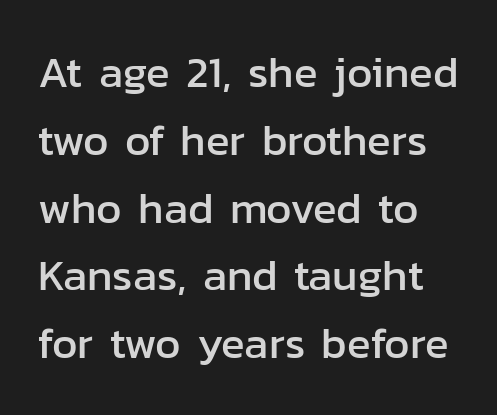
The image shows 44 px sans-serif type, upright; set normal line spacing (1.54x), normal letter spacing, not underlined; low stroke contrast and a medium x-height.
